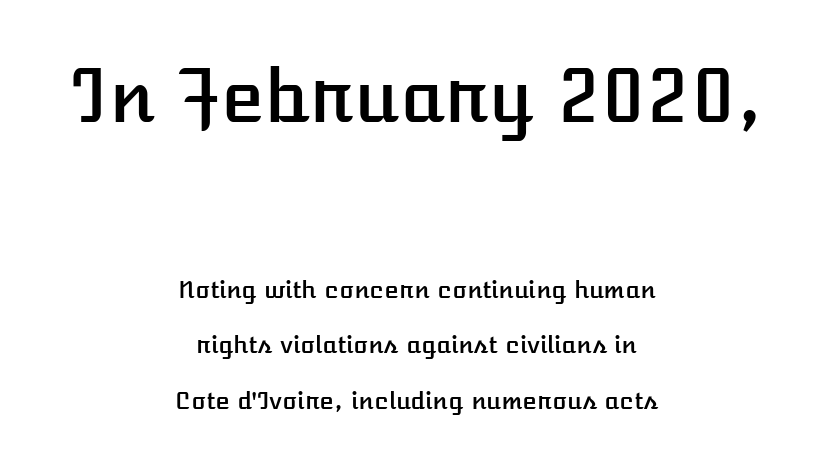
{"italic": "no", "width": "normal", "stroke_contrast": "low", "x_height": "medium", "monospaced": "no", "underline": "no", "align": "center", "line_spacing": "loose", "line_spacing_ratio": 2.32, "letter_spacing": "normal", "letter_spacing_em": 0.0, "larger_block": "first", "size_ratio": 3.0, "glyph_px": 72}
